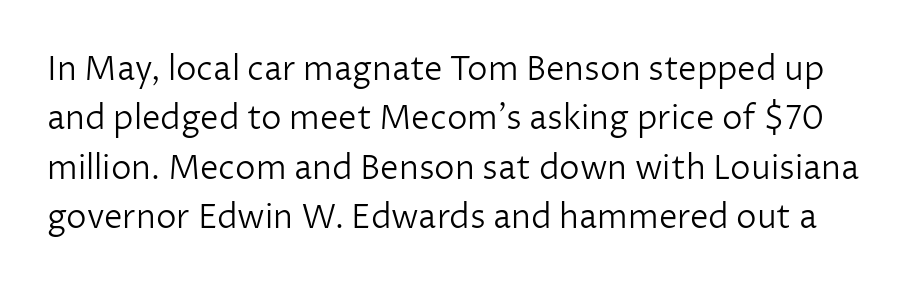
The image shows 33 px light sans-serif type, upright; set normal line spacing (1.5x), normal letter spacing, not underlined; low stroke contrast and a medium x-height.
